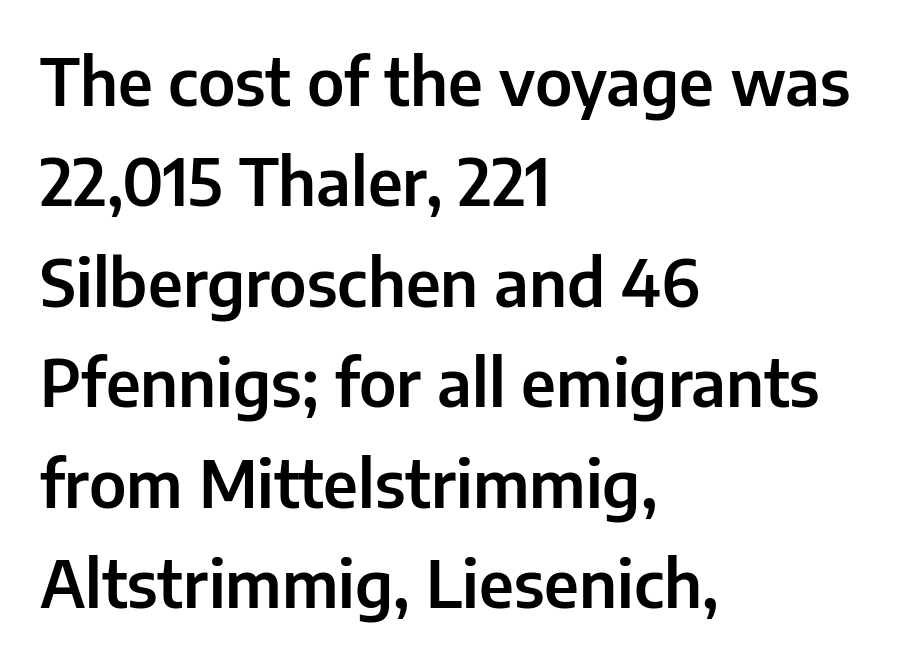
{"serif": "no", "italic": "no", "width": "normal", "stroke_contrast": "low", "x_height": "medium", "monospaced": "no", "underline": "no", "align": "left", "line_spacing": "normal", "line_spacing_ratio": 1.57, "letter_spacing": "normal", "letter_spacing_em": 0.0, "glyph_px": 64}
